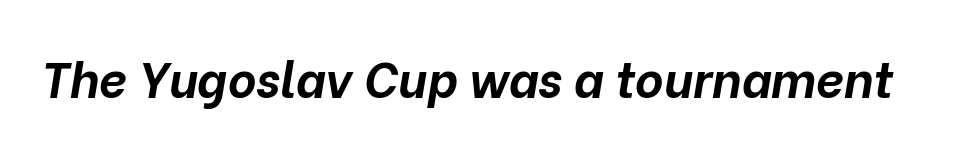
Q: Is the text bold? A: Yes.
Q: Is the text italic (slanted)? A: Yes, it leans right by about 10 degrees.
Q: Is the text underlined? A: No.
Q: Is the spacing between letters normal or unusually wide? A: Normal.
Q: Width (condensed, normal, or wide)? A: Normal.
Q: Stroke contrast? A: Low.
Q: x-height? A: Medium.
Q: Monospaced? A: No.
